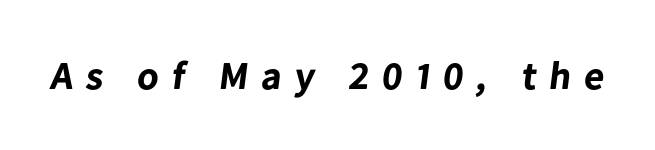
Q: Is the text bold? A: Yes.
Q: Is the typeface a serif or a sans-serif typeface? A: Sans-serif.
Q: Is the text underlined? A: No.
Q: Is the spacing between letters normal or unusually wide? A: Unusually wide.
Q: Width (condensed, normal, or wide)? A: Normal.
Q: Stroke contrast? A: Low.
Q: x-height? A: Medium.
Q: Monospaced? A: No.
